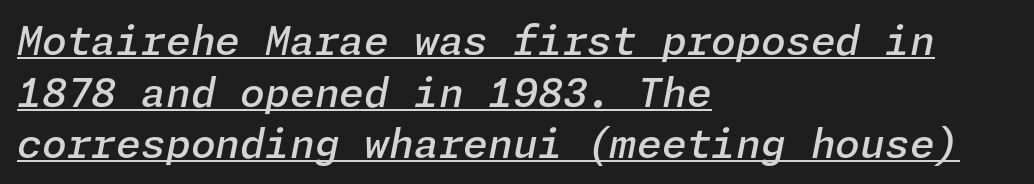
A typesetter would call this zero additional tracking. Glance below the letters and you will spot a drawn line. Characters are canted at an angle relative to the baseline's perpendicular. All the whitespace from short lines collects on the right.
